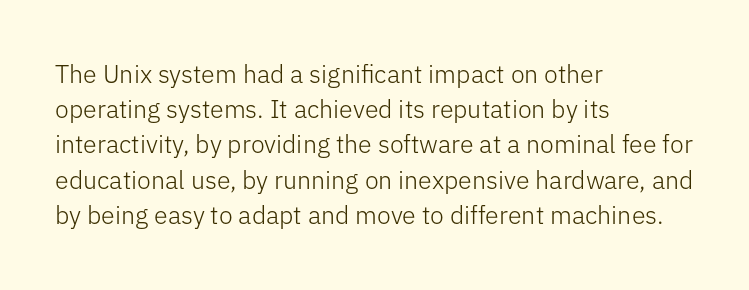
The image shows 25 px text type, upright; set left-aligned, normal line spacing (1.41x), normal letter spacing, not underlined.
